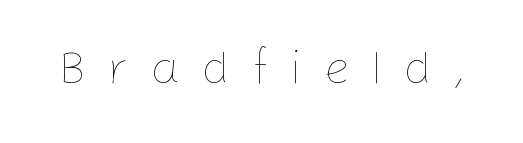
Loose tracking; the words dissolve into strings of separated letters. No heavy texture on the line: the type isn't bold. Looks like regular typesetting: each glyph gets only the width it needs. Check under the words: just untouched page. This sample uses an upright cut, with every glyph sitting square on the baseline.
